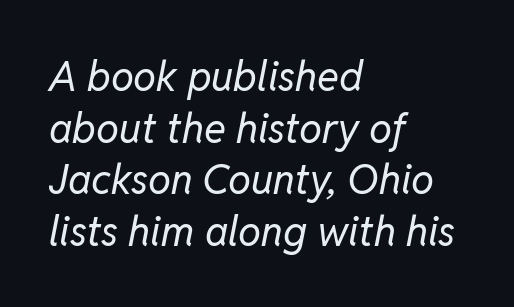
{"italic": "yes", "lean": "right", "slant_degrees": 11, "bold": "no", "weight": "regular", "width": "normal", "stroke_contrast": "low", "x_height": "medium", "monospaced": "no", "underline": "no", "align": "left", "line_spacing": "normal", "line_spacing_ratio": 1.26, "letter_spacing": "normal", "letter_spacing_em": 0.0, "glyph_px": 41}
